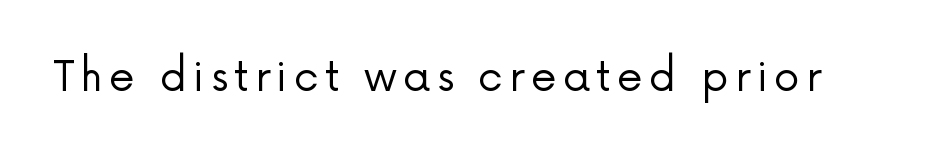
In terms of posture, this sample is upright. Type style note: lacks serifs. Anything drawn beneath the words? Only blank space. Proportional: the letters do not fall into vertical columns. A light-to-regular cut is what we see here.
